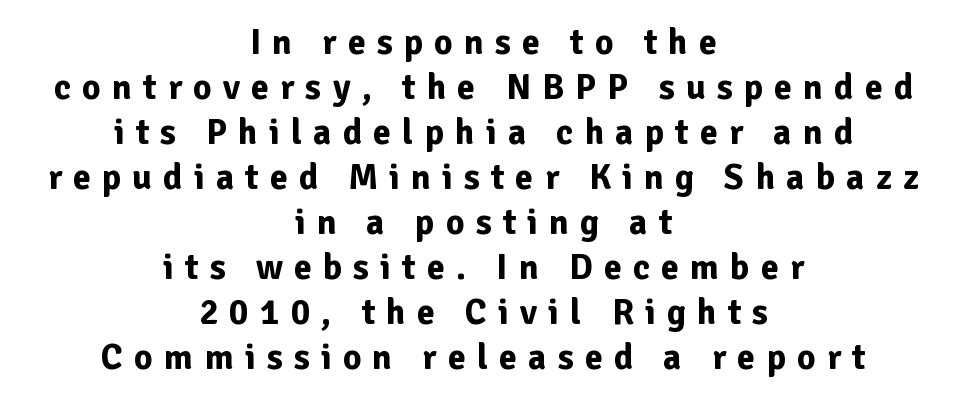
Leftover space on each line is divided equally before and after the words. The glyphs have the mass of a bold cut. The line-height multiplier appears to be the usual default. Substantial extra tracking has been applied to these lines. Descenders are the only things crossing below the line.
